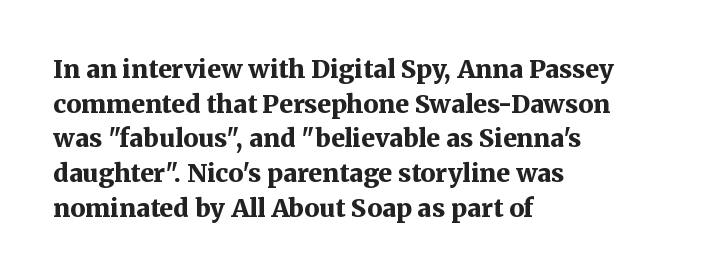
{"italic": "no", "bold": "yes", "underline": "no", "align": "left", "line_spacing": "normal", "line_spacing_ratio": 1.39, "letter_spacing": "normal", "letter_spacing_em": 0.0, "glyph_px": 25}
